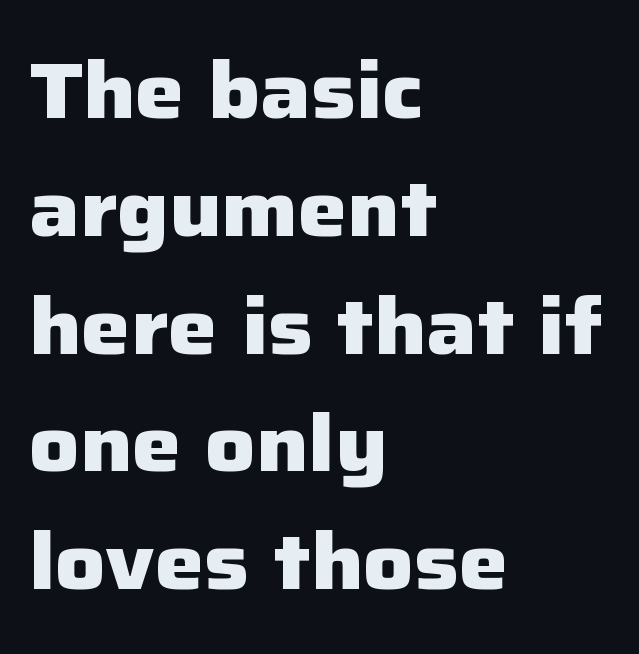
Q: Is the text bold? A: Yes.
Q: Is the text italic (slanted)? A: No, it is upright.
Q: Is the typeface a serif or a sans-serif typeface? A: Sans-serif.
Q: Is the text underlined? A: No.
Q: How is the paragraph aligned? A: Left-aligned.
Q: Is the spacing between letters normal or unusually wide? A: Normal.
Q: Is the spacing between lines tight, normal or loose? A: Normal.
Q: Width (condensed, normal, or wide)? A: Normal.
Q: Stroke contrast? A: Low.
Q: x-height? A: Medium.
Q: Monospaced? A: No.
